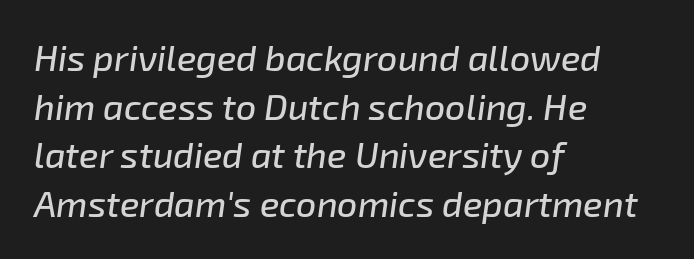
The passage shown is not underscored anywhere. How would I describe the line gaps? Plain and ordinary. Words appear dense and cohesive because spacing is normal. You could not count columns in this text — the font is proportionally spaced. The ragged edge is on the right, which tells us the setting is flush left.
